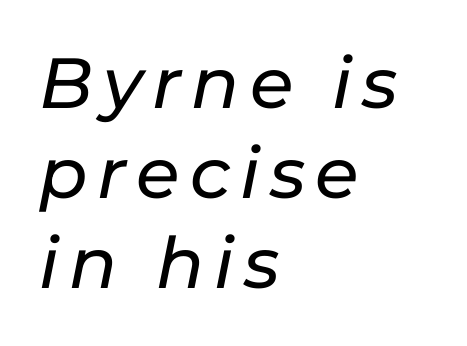
Proportional: the letters do not fall into vertical columns. The leading is moderate, giving the passage an even texture. Clear beneath every line of the passage. An italicized treatment has been applied to the whole sample.
